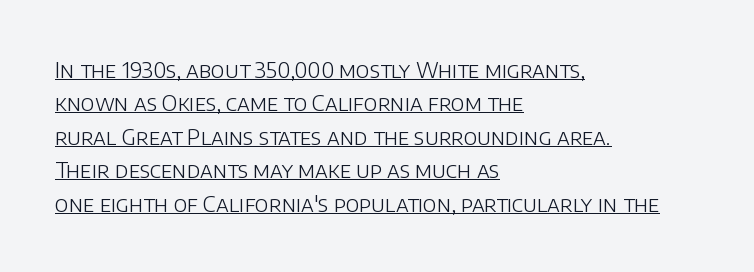
Q: Is the text bold? A: No.
Q: Is the text italic (slanted)? A: No, it is upright.
Q: Is the text underlined? A: Yes.
Q: How is the paragraph aligned? A: Left-aligned.
Q: Is the spacing between letters normal or unusually wide? A: Normal.
Q: Is the spacing between lines tight, normal or loose? A: Normal.
